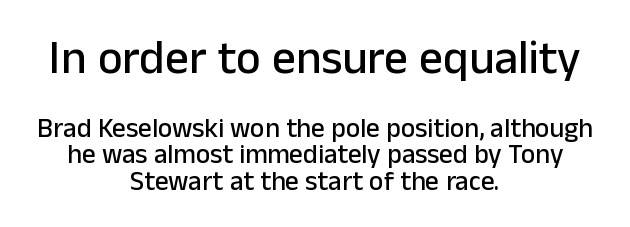
The image shows 47 px sans-serif type, upright; set centered, tight line spacing (0.98x), normal letter spacing, not underlined; the first (top) block is 1.74x larger; low stroke contrast and a medium x-height.
